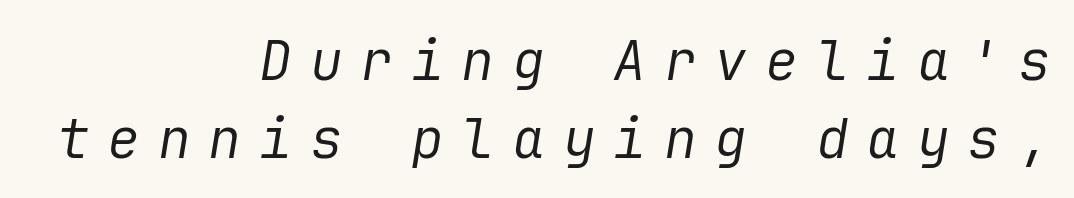
These lines sit exactly where default settings would place them. Clear beneath every line of the passage. Letter spacing: wide. Posture: slanted. Bold? No — there's no thickening of the strokes. Line ends are locked; line starts wander.
